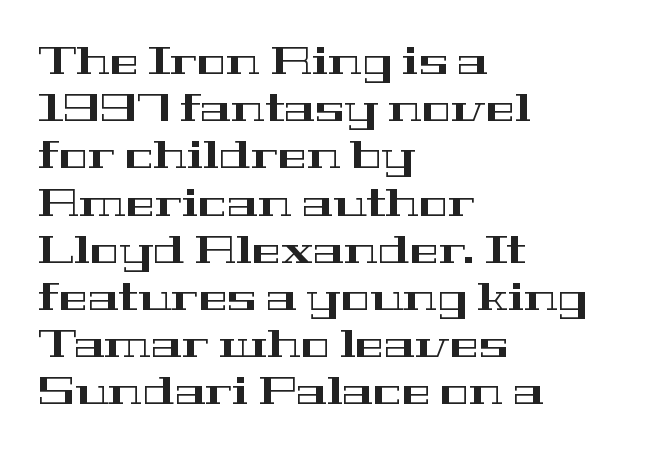
The image shows 39 px wide serif type, upright; set left-aligned, line spacing 1.21x, normal letter spacing, not underlined; high stroke contrast and a medium x-height.
